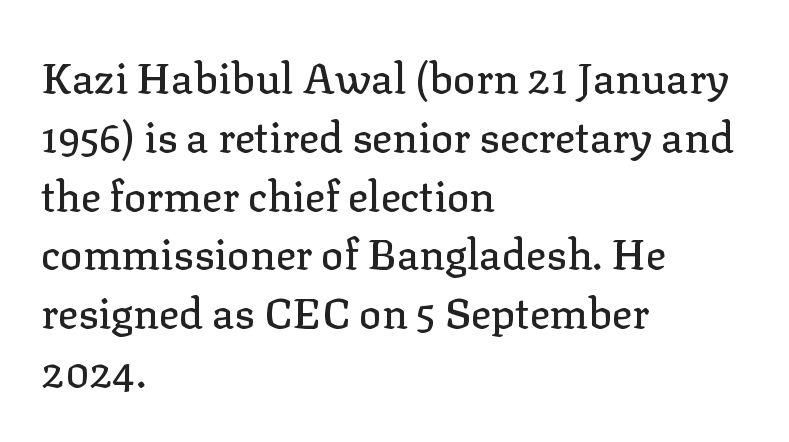
The image shows 42 px serif type, upright; set left-aligned, normal line spacing (1.4x), normal letter spacing, not underlined; low stroke contrast and a medium x-height.
